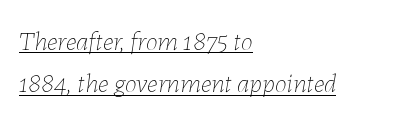
The image shows 27 px text type, italic (leaning right); set left-aligned, normal line spacing (1.57x), normal letter spacing, underlined.
